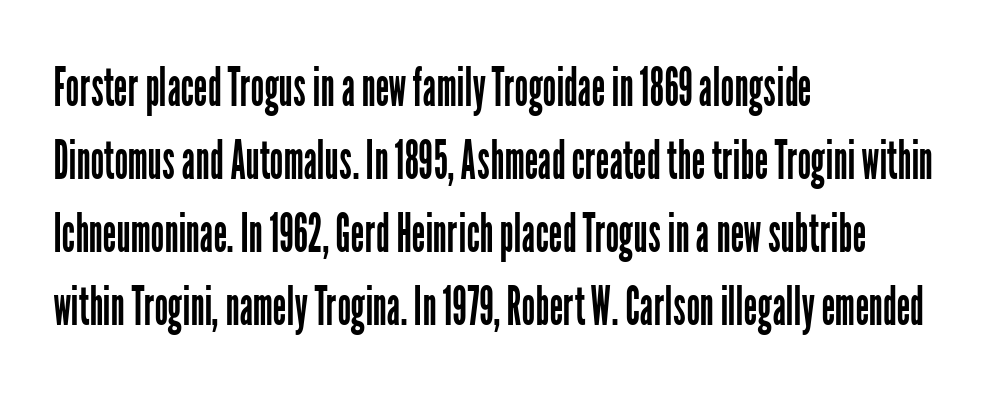
Q: Is the text bold? A: No.
Q: Is the text italic (slanted)? A: No, it is upright.
Q: Is the typeface a serif or a sans-serif typeface? A: Sans-serif.
Q: Is the text underlined? A: No.
Q: How is the paragraph aligned? A: Left-aligned.
Q: Is the spacing between letters normal or unusually wide? A: Normal.
Q: Is the spacing between lines tight, normal or loose? A: Normal.
Q: Width (condensed, normal, or wide)? A: Condensed.
Q: Stroke contrast? A: Low.
Q: x-height? A: Medium.
Q: Monospaced? A: No.
